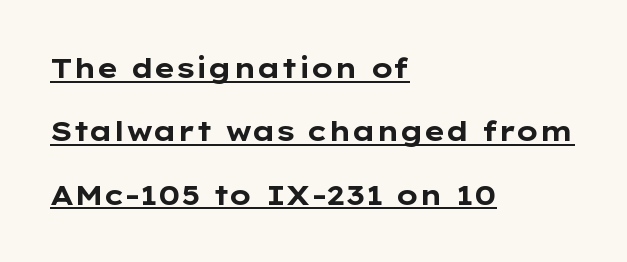
{"serif": "no", "italic": "no", "bold": "yes", "weight": "bold", "width": "wide", "stroke_contrast": "low", "x_height": "medium", "monospaced": "no", "underline": "yes", "align": "left", "line_spacing": "loose", "line_spacing_ratio": 2.26, "letter_spacing": "normal", "letter_spacing_em": 0.0, "glyph_px": 28}
